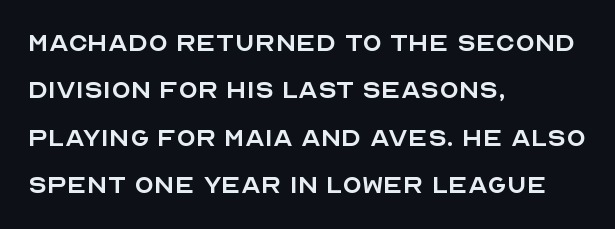
Q: Is the text bold? A: No.
Q: Is the text italic (slanted)? A: No, it is upright.
Q: Is the typeface a serif or a sans-serif typeface? A: Sans-serif.
Q: Is the text underlined? A: No.
Q: How is the paragraph aligned? A: Left-aligned.
Q: Is the spacing between letters normal or unusually wide? A: Normal.
Q: Is the spacing between lines tight, normal or loose? A: Normal.
Q: Width (condensed, normal, or wide)? A: Normal.
Q: x-height? A: Large.
Q: Monospaced? A: No.
